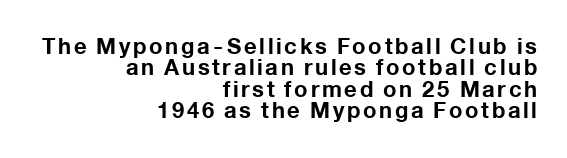
Q: Is the text bold? A: Yes.
Q: Is the text italic (slanted)? A: No, it is upright.
Q: Is the text underlined? A: No.
Q: How is the paragraph aligned? A: Right-aligned.
Q: Is the spacing between lines tight, normal or loose? A: Tight.
